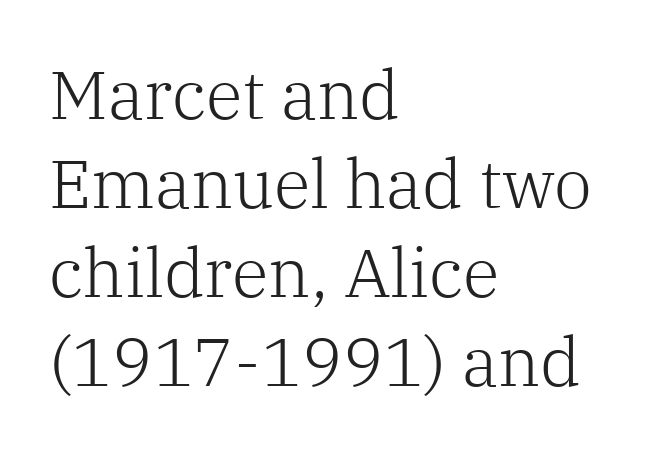
{"serif": "yes", "italic": "no", "bold": "no", "weight": "light", "width": "normal", "stroke_contrast": "low", "x_height": "medium", "monospaced": "no", "underline": "no", "align": "left", "line_spacing": "normal", "line_spacing_ratio": 1.31, "letter_spacing": "normal", "letter_spacing_em": 0.0, "glyph_px": 68}
